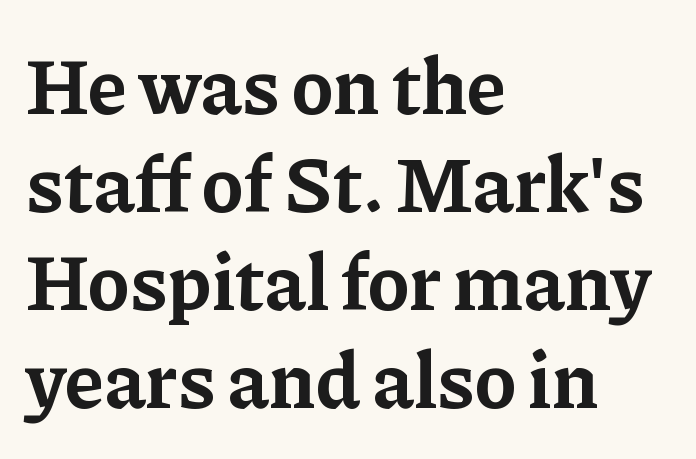
Q: Is the text bold? A: Yes.
Q: Is the text italic (slanted)? A: No, it is upright.
Q: Is the typeface a serif or a sans-serif typeface? A: Serif.
Q: Is the text underlined? A: No.
Q: How is the paragraph aligned? A: Left-aligned.
Q: Is the spacing between letters normal or unusually wide? A: Normal.
Q: Width (condensed, normal, or wide)? A: Normal.
Q: Stroke contrast? A: Low.
Q: x-height? A: Medium.
Q: Monospaced? A: No.
